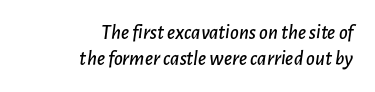
{"italic": "yes", "lean": "right", "slant_degrees": 7, "underline": "no", "align": "right", "line_spacing_ratio": 1.22, "letter_spacing": "normal", "letter_spacing_em": 0.0, "glyph_px": 21}
